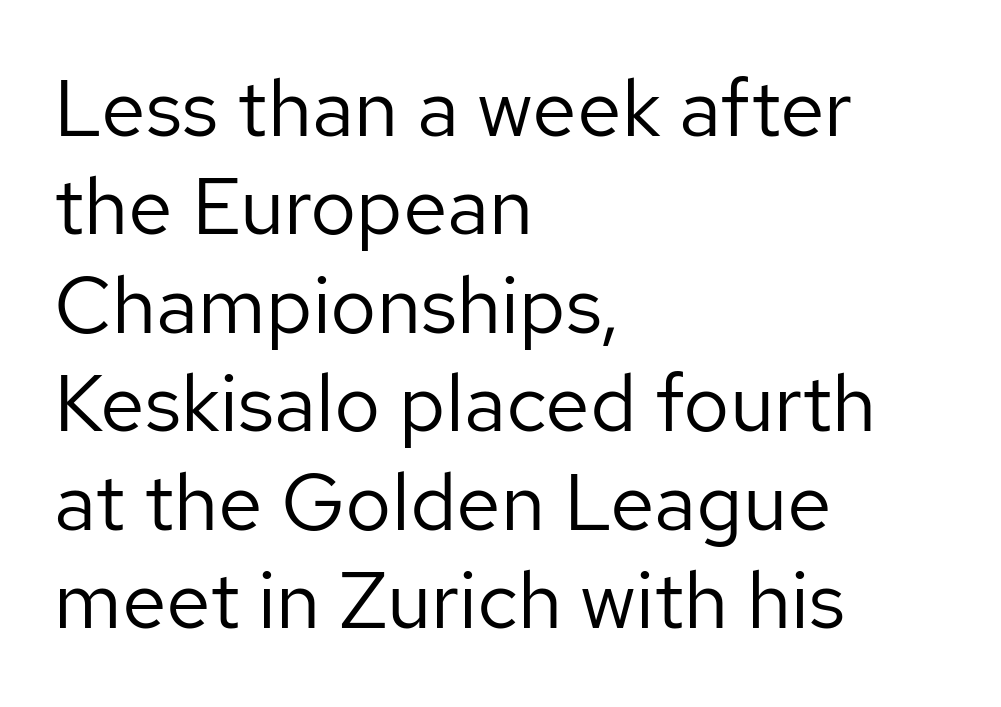
Q: Is the text bold? A: No.
Q: Is the text italic (slanted)? A: No, it is upright.
Q: Is the typeface a serif or a sans-serif typeface? A: Sans-serif.
Q: Is the text underlined? A: No.
Q: How is the paragraph aligned? A: Left-aligned.
Q: Is the spacing between letters normal or unusually wide? A: Normal.
Q: Width (condensed, normal, or wide)? A: Normal.
Q: Stroke contrast? A: Low.
Q: x-height? A: Medium.
Q: Monospaced? A: No.
